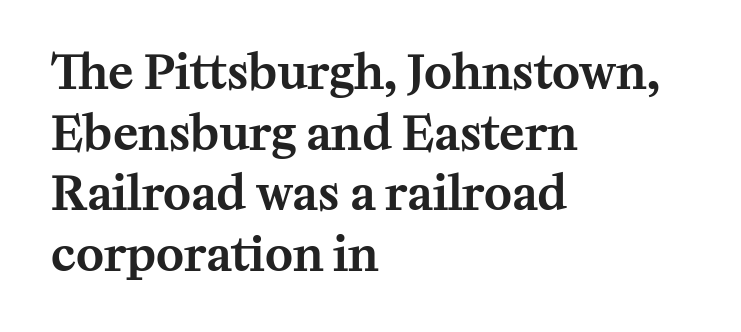
Q: Is the text italic (slanted)? A: No, it is upright.
Q: Is the typeface a serif or a sans-serif typeface? A: Serif.
Q: Is the text underlined? A: No.
Q: How is the paragraph aligned? A: Left-aligned.
Q: Is the spacing between letters normal or unusually wide? A: Normal.
Q: Is the spacing between lines tight, normal or loose? A: Normal.
Q: Width (condensed, normal, or wide)? A: Normal.
Q: Stroke contrast? A: Medium.
Q: x-height? A: Medium.
Q: Monospaced? A: No.
